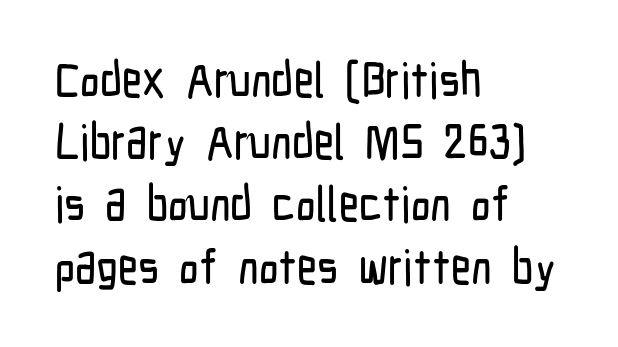
The image shows 49 px condensed sans-serif type, upright; set left-aligned, normal line spacing (1.27x), normal letter spacing, not underlined; low stroke contrast and a medium x-height.
